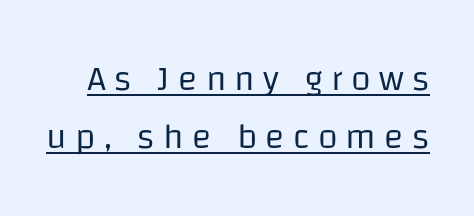
Q: Is the text bold? A: No.
Q: Is the text italic (slanted)? A: No, it is upright.
Q: Is the typeface a serif or a sans-serif typeface? A: Sans-serif.
Q: Is the text underlined? A: Yes.
Q: Is the spacing between letters normal or unusually wide? A: Unusually wide.
Q: Is the spacing between lines tight, normal or loose? A: Normal.
Q: Width (condensed, normal, or wide)? A: Normal.
Q: Stroke contrast? A: Low.
Q: x-height? A: Large.
Q: Monospaced? A: No.
